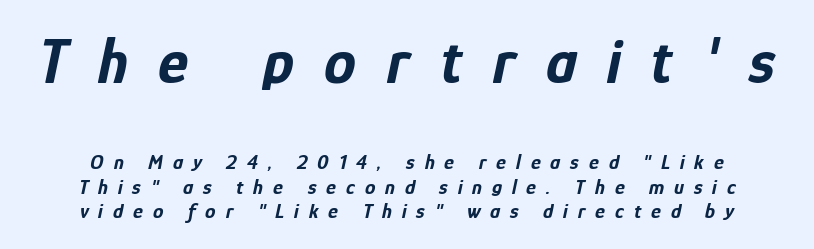
The image shows 64 px bold, condensed type, italic (leaning right); set line spacing 1.16x, unusually wide letter spacing (+0.47 em), not underlined; the first (top) block is 3.05x larger; low stroke contrast and a medium x-height.
